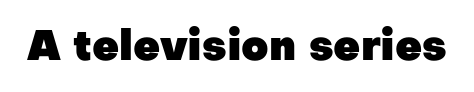
{"serif": "no", "italic": "no", "bold": "yes", "weight": "heavy", "width": "normal", "stroke_contrast": "low", "x_height": "medium", "monospaced": "no", "underline": "no", "letter_spacing": "normal", "letter_spacing_em": 0.0, "glyph_px": 42}
